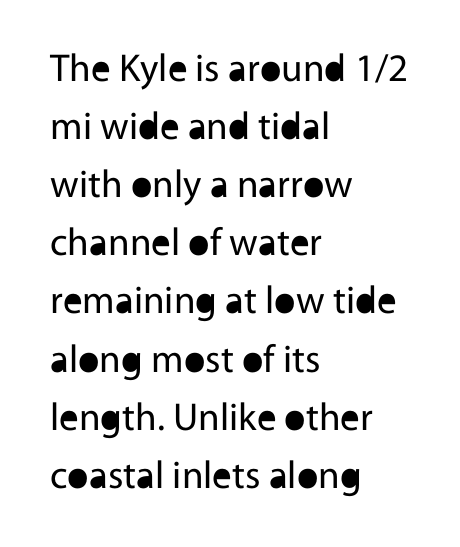
I'd call this a sans setting — the letters go barefoot. On a weight scale, this lands at 450 or below. Spacing verdict: proportional, widths tailored to each character. Honestly, the letter spacing is just normal — you wouldn't notice it. Vertically, the passage feels balanced, rows spaced as you'd expect.
